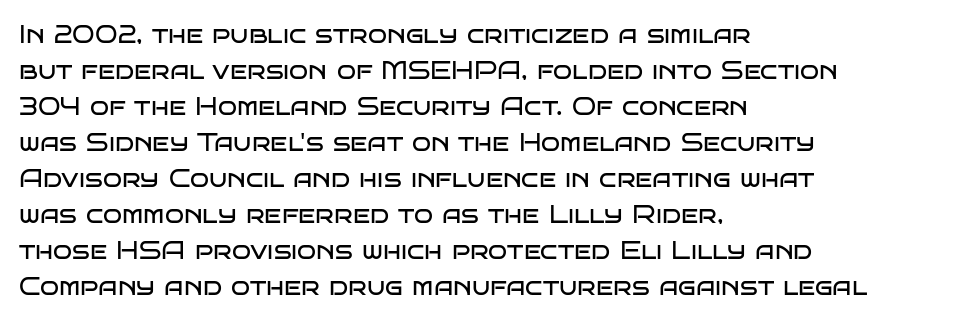
{"italic": "no", "bold": "no", "underline": "no", "align": "left", "line_spacing": "normal", "line_spacing_ratio": 1.44, "letter_spacing": "normal", "letter_spacing_em": 0.0, "glyph_px": 25}
